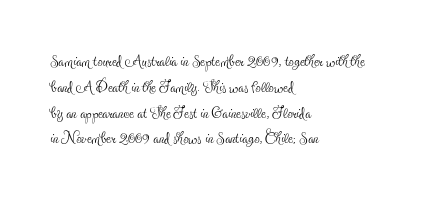
Q: Is the text bold? A: No.
Q: Is the text underlined? A: No.
Q: How is the paragraph aligned? A: Left-aligned.
Q: Is the spacing between letters normal or unusually wide? A: Normal.
